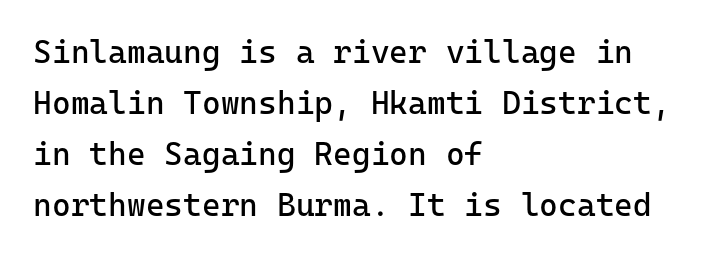
{"serif": "no", "italic": "no", "bold": "no", "weight": "regular", "width": "normal", "stroke_contrast": "low", "x_height": "medium", "monospaced": "yes", "underline": "no", "align": "left", "line_spacing": "normal", "line_spacing_ratio": 1.59, "letter_spacing": "normal", "letter_spacing_em": 0.0, "glyph_px": 32}
